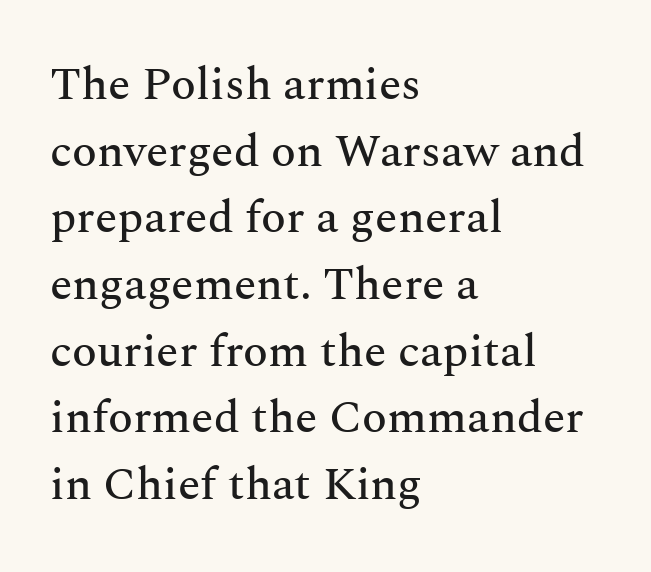
Q: Is the text italic (slanted)? A: No, it is upright.
Q: Is the typeface a serif or a sans-serif typeface? A: Serif.
Q: Is the text underlined? A: No.
Q: How is the paragraph aligned? A: Left-aligned.
Q: Is the spacing between letters normal or unusually wide? A: Normal.
Q: Is the spacing between lines tight, normal or loose? A: Normal.
Q: Width (condensed, normal, or wide)? A: Normal.
Q: Stroke contrast? A: Medium.
Q: x-height? A: Medium.
Q: Monospaced? A: No.
